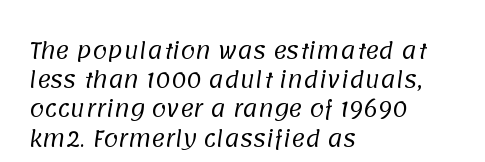
Students, note that the glyphs here touch the page at normal intervals. Horizontal bands of white between lines are of average thickness. Unbolded letterforms with no extra heft. The area under the type is left untouched. Typeset ragged right — the left edge is the straight one.
